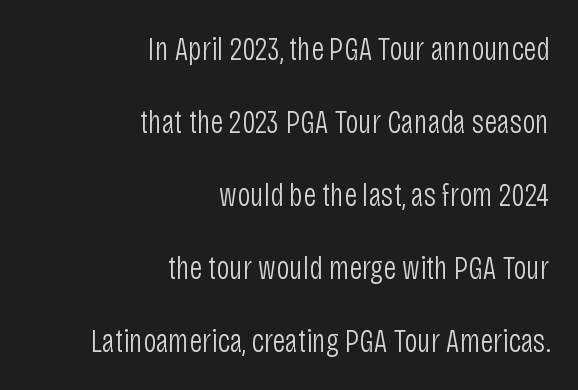
Reading down the column, the eye jumps a long way to each next line. Designer's note — italics off, roman on. These lines are rendered in a variable-pitch font. Where is the straight margin? On the right.
